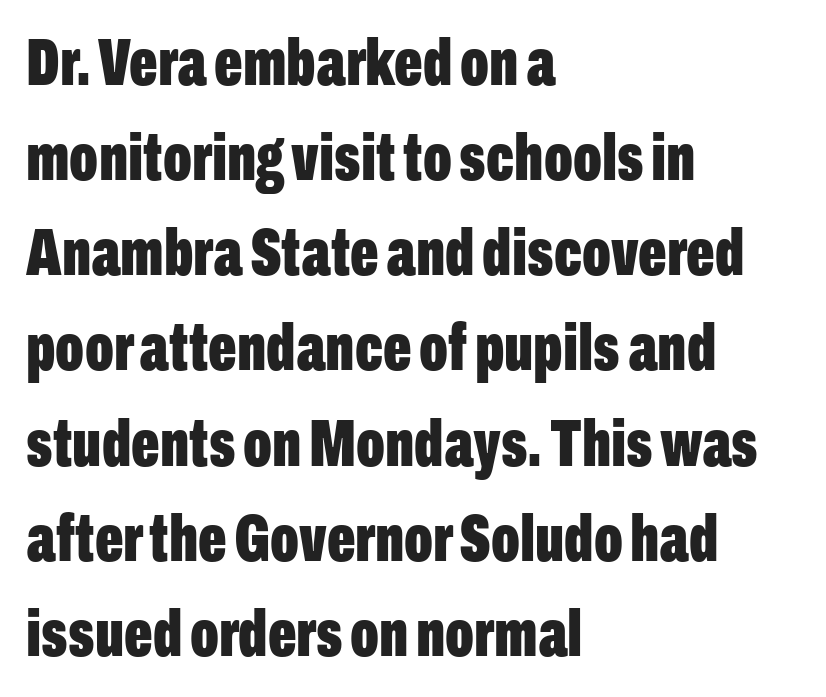
The image shows 67 px bold, condensed sans-serif type, upright; set left-aligned, normal line spacing (1.42x), normal letter spacing, not underlined; low stroke contrast and a medium x-height.
